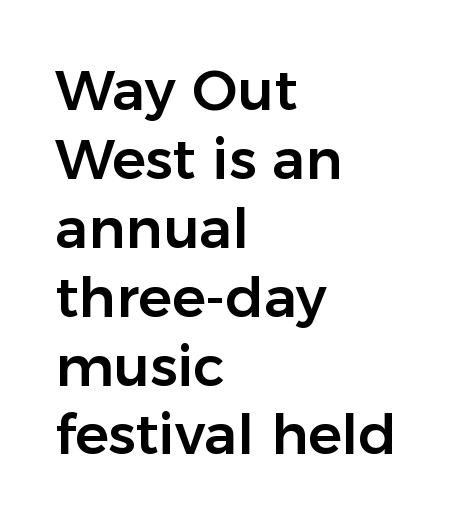
Q: Is the text italic (slanted)? A: No, it is upright.
Q: Is the typeface a serif or a sans-serif typeface? A: Sans-serif.
Q: Is the text underlined? A: No.
Q: How is the paragraph aligned? A: Left-aligned.
Q: Is the spacing between letters normal or unusually wide? A: Normal.
Q: Width (condensed, normal, or wide)? A: Normal.
Q: Stroke contrast? A: Low.
Q: x-height? A: Medium.
Q: Monospaced? A: No.
